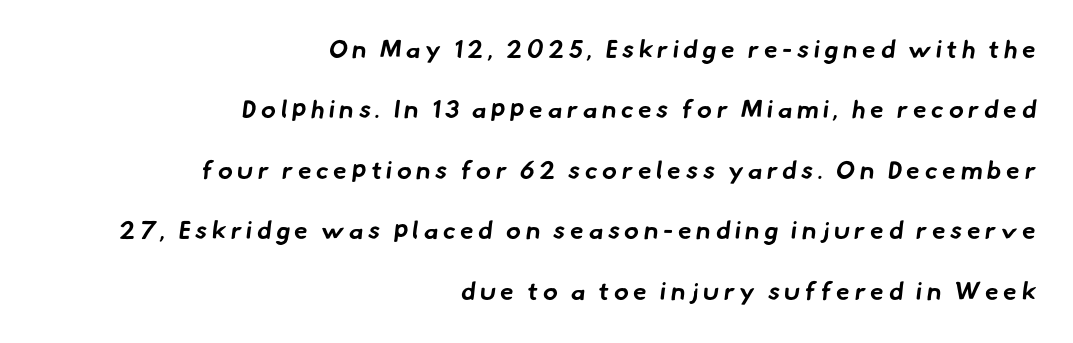
{"bold": "yes", "underline": "no", "align": "right", "line_spacing": "loose", "line_spacing_ratio": 2.42, "glyph_px": 25}
